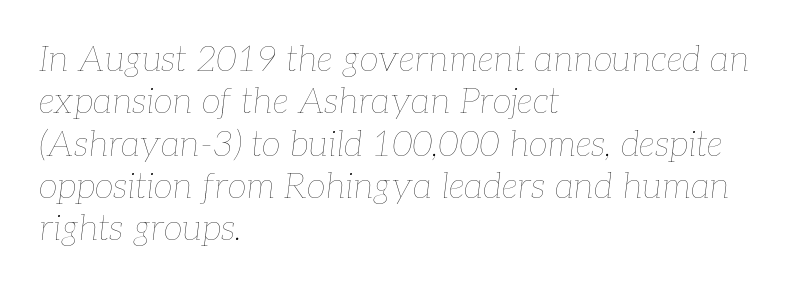
Q: Is the text bold? A: No.
Q: Is the text italic (slanted)? A: Yes, it leans right by about 7 degrees.
Q: Is the text underlined? A: No.
Q: How is the paragraph aligned? A: Left-aligned.
Q: Is the spacing between letters normal or unusually wide? A: Normal.
Q: Width (condensed, normal, or wide)? A: Normal.
Q: Stroke contrast? A: Low.
Q: x-height? A: Medium.
Q: Monospaced? A: No.
